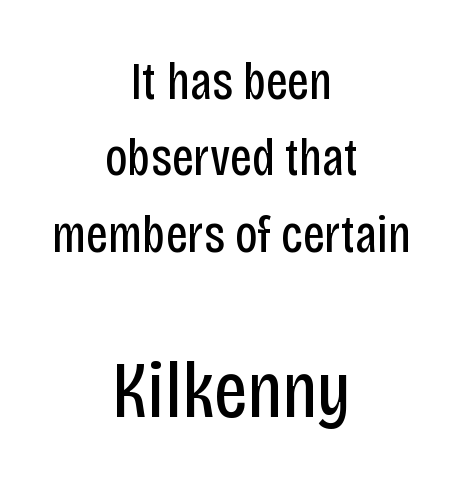
Check the space under the baseline: it is left empty. The letterforms sit at book weight or below. The face used here is proportionally spaced, like ordinary book or web type. The passage shown stacks its lines at a standard gap. What kind of face is this? One without serifs — a sans.
